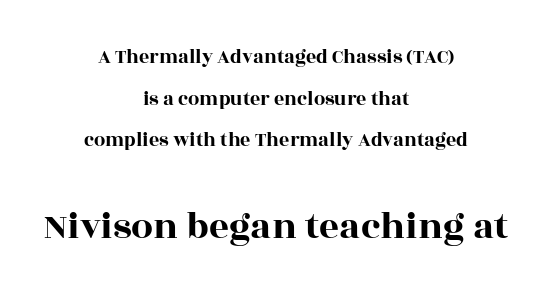
{"serif": "yes", "italic": "no", "width": "wide", "x_height": "large", "monospaced": "no", "underline": "no", "align": "center", "line_spacing": "loose", "line_spacing_ratio": 2.08, "letter_spacing": "normal", "letter_spacing_em": 0.0, "larger_block": "second", "size_ratio": 1.95, "glyph_px": 39}
